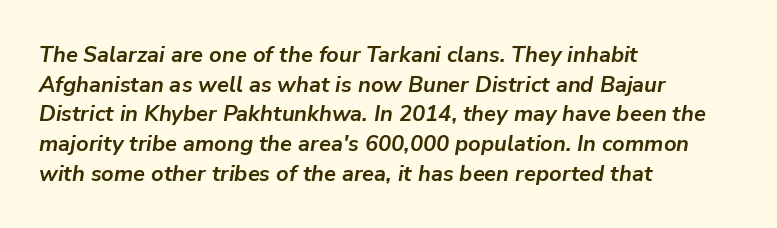
{"italic": "yes", "lean": "right", "slant_degrees": 9, "bold": "yes", "underline": "no", "align": "left", "line_spacing": "normal", "line_spacing_ratio": 1.35, "letter_spacing": "normal", "letter_spacing_em": 0.0, "glyph_px": 22}
